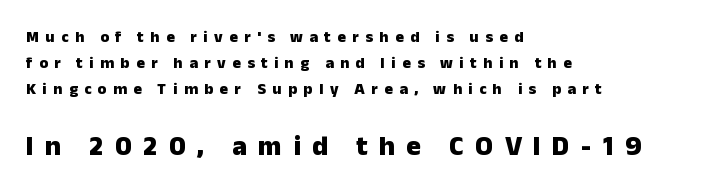
Small over large — that's the arrangement of the two blocks here. Letter spacing: wide. The specimen reads as upright at a glance. Plain, unruled lines of type.
